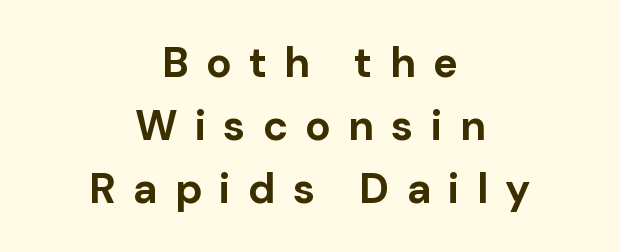
Q: Is the text bold? A: Yes.
Q: Is the text italic (slanted)? A: No, it is upright.
Q: Is the typeface a serif or a sans-serif typeface? A: Sans-serif.
Q: Is the text underlined? A: No.
Q: How is the paragraph aligned? A: Centered.
Q: Is the spacing between letters normal or unusually wide? A: Unusually wide.
Q: Is the spacing between lines tight, normal or loose? A: Normal.
Q: Width (condensed, normal, or wide)? A: Normal.
Q: Stroke contrast? A: Low.
Q: x-height? A: Medium.
Q: Monospaced? A: No.
